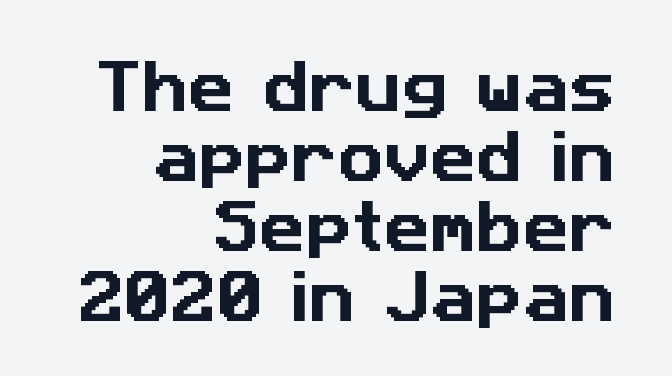
{"serif": "no", "width": "normal", "stroke_contrast": "low", "x_height": "medium", "monospaced": "no", "underline": "no", "align": "right", "line_spacing_ratio": 1.23, "letter_spacing": "normal", "letter_spacing_em": 0.0, "glyph_px": 57}
